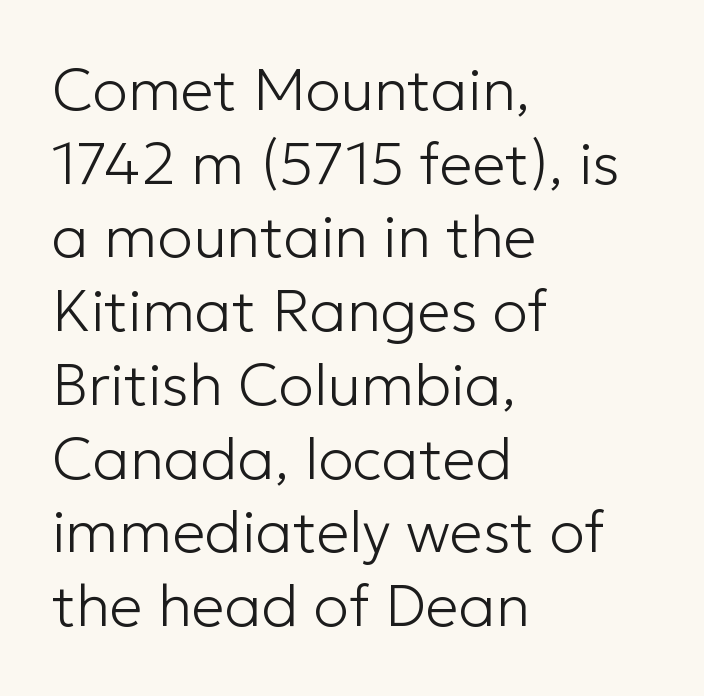
Nope, not italic — everything's standing straight. The tracking reads as untouched default to a designer's eye. A typesetter would call this leading conventional body-copy spacing. Are there feet on the stems? There aren't — it's a sans. The face used here is proportionally spaced, like ordinary book or web type. Heaviness? Minimal to ordinary, like unemphasized prose.
